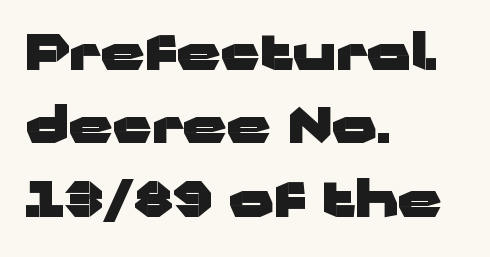
The image shows 49 px heavy, wide sans-serif type, upright; set left-aligned, normal line spacing (1.5x), normal letter spacing, not underlined; low stroke contrast and a medium x-height.
